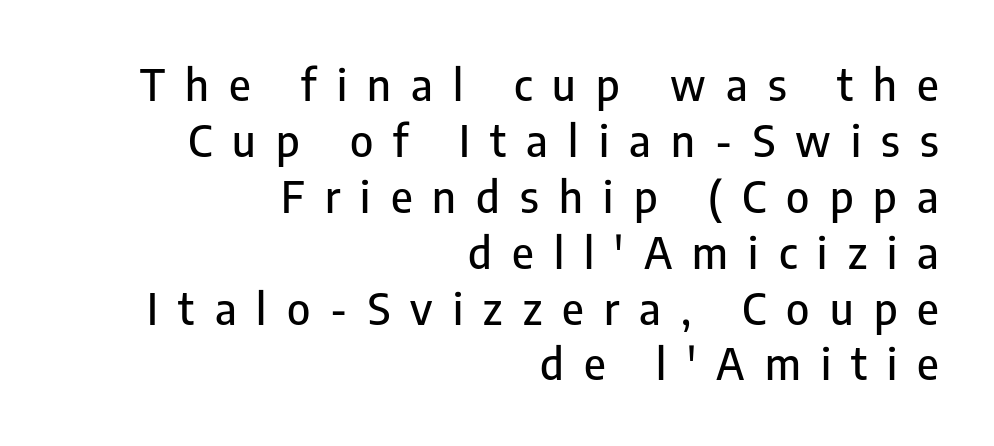
The image shows 44 px condensed sans-serif type, upright; set right-aligned, normal line spacing (1.27x), unusually wide letter spacing (+0.46 em), not underlined; low stroke contrast and a medium x-height.
